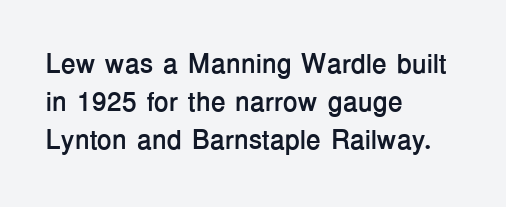
Q: Is the text bold? A: Yes.
Q: Is the text italic (slanted)? A: No, it is upright.
Q: Is the text underlined? A: No.
Q: How is the paragraph aligned? A: Left-aligned.
Q: Is the spacing between letters normal or unusually wide? A: Normal.
Q: Is the spacing between lines tight, normal or loose? A: Normal.
